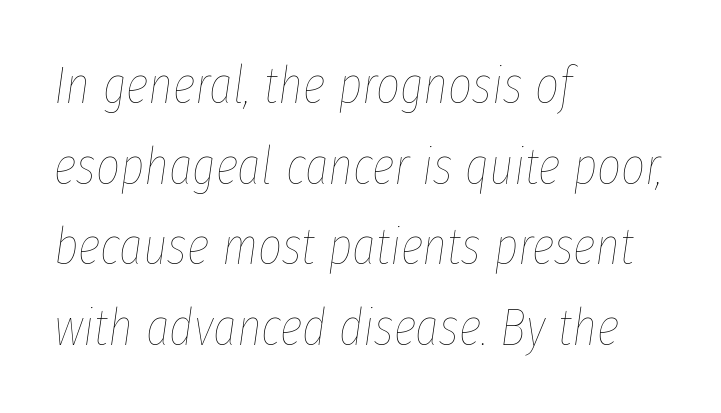
{"italic": "yes", "lean": "right", "slant_degrees": 8, "bold": "no", "weight": "thin", "width": "condensed", "stroke_contrast": "low", "x_height": "medium", "monospaced": "no", "underline": "no", "align": "left", "line_spacing": "normal", "line_spacing_ratio": 1.55, "letter_spacing": "normal", "letter_spacing_em": 0.0, "glyph_px": 52}
